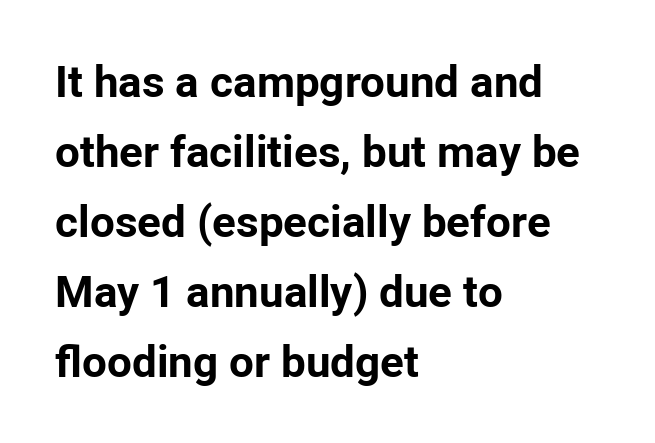
Q: Is the text bold? A: Yes.
Q: Is the text italic (slanted)? A: No, it is upright.
Q: Is the typeface a serif or a sans-serif typeface? A: Sans-serif.
Q: Is the text underlined? A: No.
Q: How is the paragraph aligned? A: Left-aligned.
Q: Is the spacing between letters normal or unusually wide? A: Normal.
Q: Is the spacing between lines tight, normal or loose? A: Normal.
Q: Width (condensed, normal, or wide)? A: Normal.
Q: Stroke contrast? A: Low.
Q: x-height? A: Medium.
Q: Monospaced? A: No.
